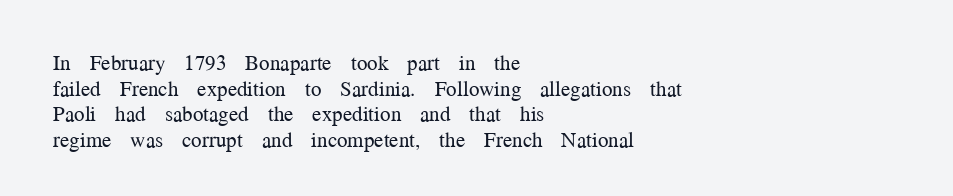
{"italic": "no", "bold": "no", "underline": "no", "align": "left", "line_spacing_ratio": 1.22, "letter_spacing": "normal", "letter_spacing_em": 0.0, "glyph_px": 21}
